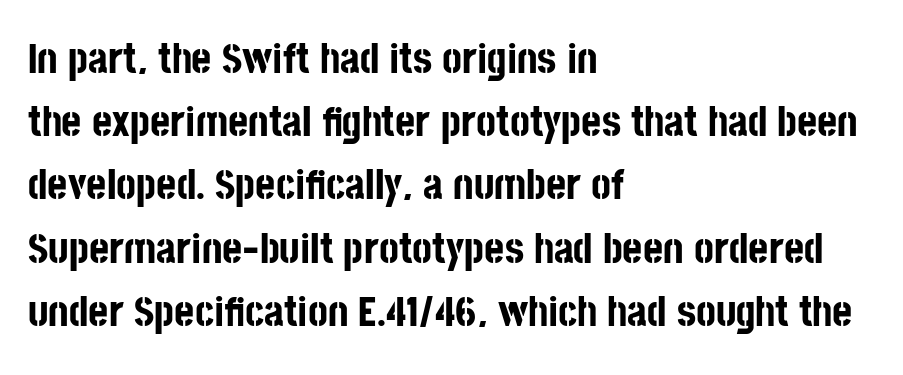
The image shows 43 px bold, condensed sans-serif type, upright; set left-aligned, normal line spacing (1.47x), normal letter spacing, not underlined; low stroke contrast and a large x-height.
